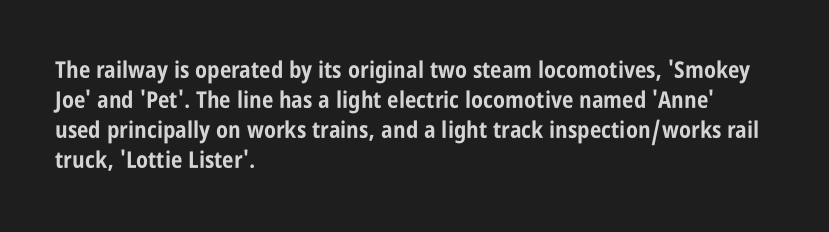
Q: Is the text bold? A: Yes.
Q: Is the text italic (slanted)? A: No, it is upright.
Q: Is the text underlined? A: No.
Q: How is the paragraph aligned? A: Left-aligned.
Q: Is the spacing between letters normal or unusually wide? A: Normal.
Q: Is the spacing between lines tight, normal or loose? A: Normal.
